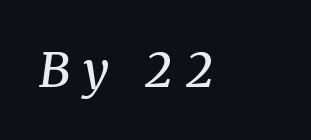
The image shows 48 px semibold serif type, italic (leaning right); set left-aligned, unusually wide letter spacing (+0.27 em), not underlined; medium stroke contrast and a medium x-height.
